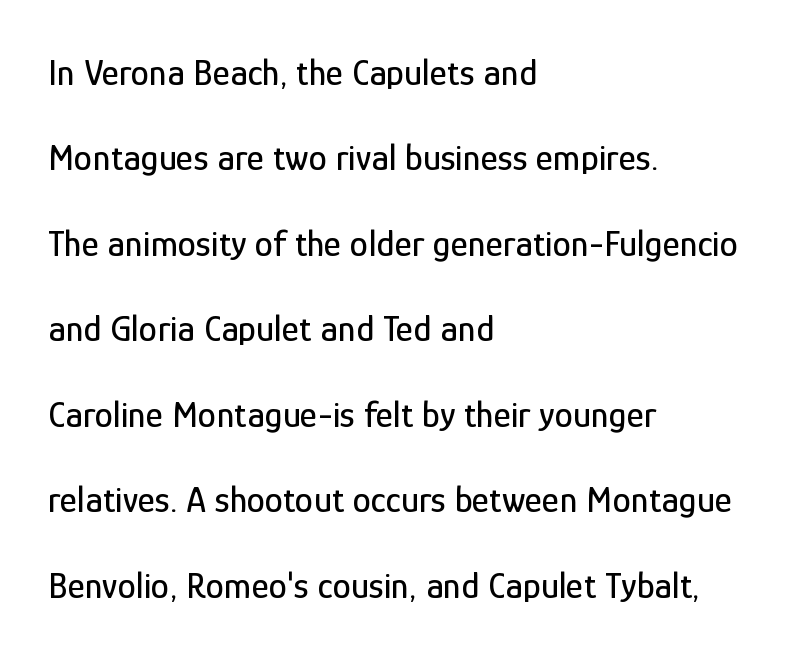
Q: Is the text italic (slanted)? A: No, it is upright.
Q: Is the typeface a serif or a sans-serif typeface? A: Sans-serif.
Q: Is the text underlined? A: No.
Q: How is the paragraph aligned? A: Left-aligned.
Q: Is the spacing between letters normal or unusually wide? A: Normal.
Q: Is the spacing between lines tight, normal or loose? A: Loose.
Q: Width (condensed, normal, or wide)? A: Condensed.
Q: Stroke contrast? A: Low.
Q: x-height? A: Medium.
Q: Monospaced? A: No.
